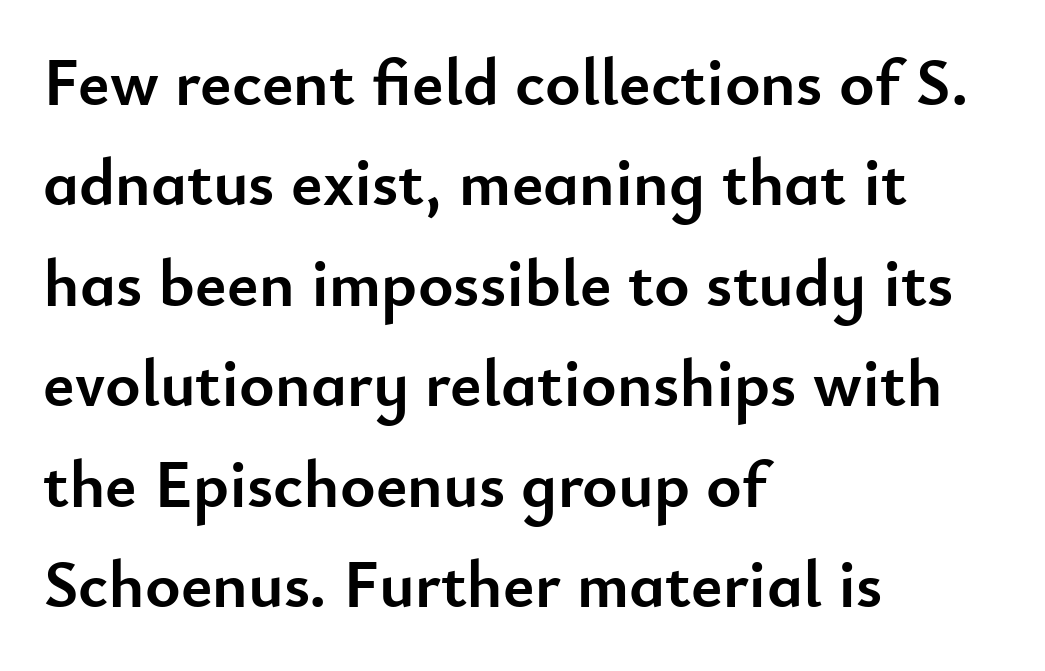
Q: Is the text bold? A: Yes.
Q: Is the text italic (slanted)? A: No, it is upright.
Q: Is the typeface a serif or a sans-serif typeface? A: Sans-serif.
Q: Is the text underlined? A: No.
Q: How is the paragraph aligned? A: Left-aligned.
Q: Is the spacing between letters normal or unusually wide? A: Normal.
Q: Is the spacing between lines tight, normal or loose? A: Normal.
Q: Width (condensed, normal, or wide)? A: Normal.
Q: Stroke contrast? A: Low.
Q: x-height? A: Small.
Q: Monospaced? A: No.
